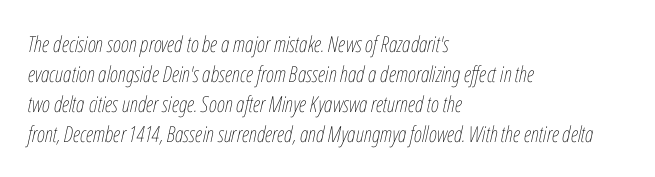
{"italic": "yes", "lean": "right", "slant_degrees": 12, "bold": "no", "underline": "no", "align": "left", "line_spacing": "normal", "line_spacing_ratio": 1.36, "letter_spacing": "normal", "letter_spacing_em": 0.0, "glyph_px": 22}
